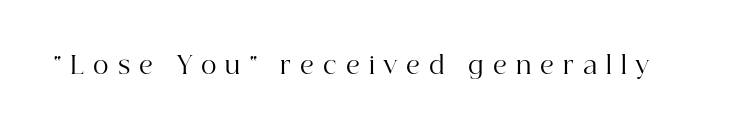
Q: Is the text bold? A: No.
Q: Is the text italic (slanted)? A: No, it is upright.
Q: Is the text underlined? A: No.
Q: Is the spacing between letters normal or unusually wide? A: Unusually wide.
